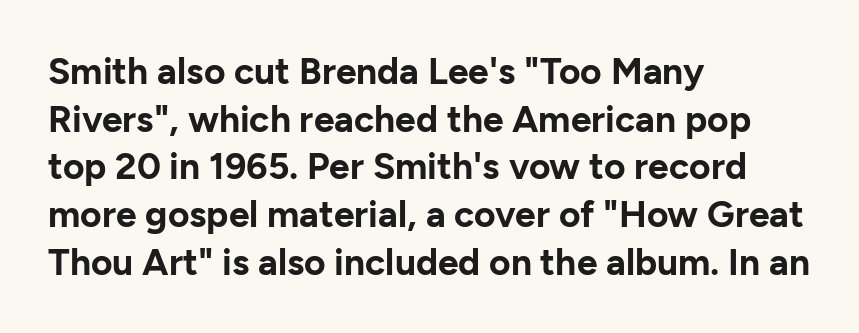
The image shows 37 px bold sans-serif type, upright; set left-aligned, normal line spacing (1.29x), normal letter spacing, not underlined; low stroke contrast and a medium x-height.
